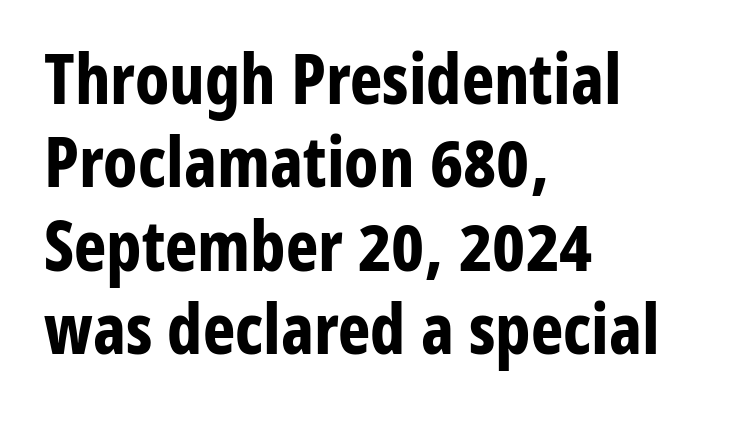
Proportional: the letters do not fall into vertical columns. Inter-character spacing is left at the font's built-in metrics. Horizontally, the lines are justified to the leading edge only. Type without underlining. Posture: upright roman.
